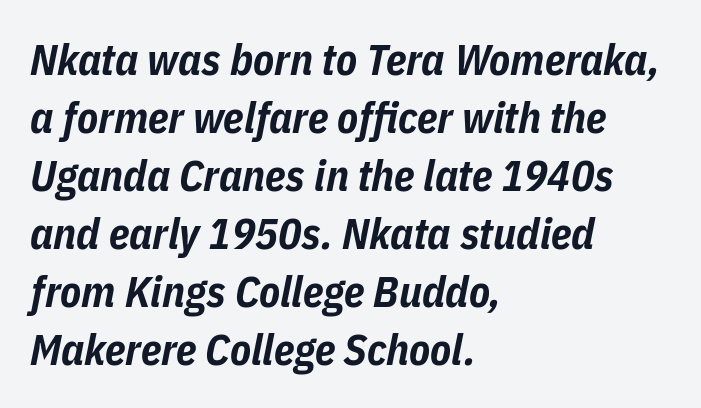
The image shows 43 px bold, condensed type, italic (leaning right); set left-aligned, normal line spacing (1.35x), normal letter spacing, not underlined; low stroke contrast and a medium x-height.
